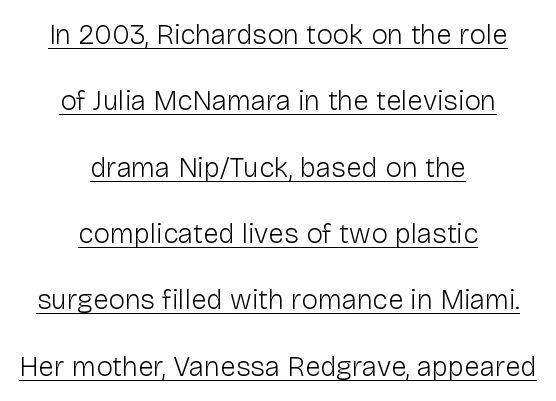
{"serif": "no", "italic": "no", "bold": "no", "weight": "light", "width": "normal", "stroke_contrast": "low", "x_height": "medium", "monospaced": "no", "underline": "yes", "align": "center", "line_spacing": "loose", "line_spacing_ratio": 2.37, "letter_spacing": "normal", "letter_spacing_em": 0.0, "glyph_px": 28}
